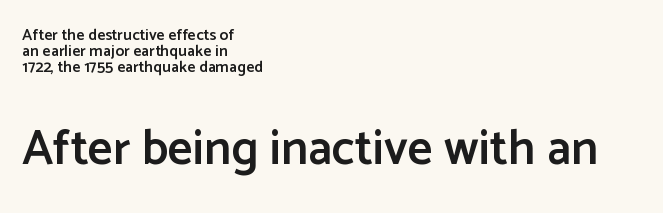
The face used here appears at its bigger size in the lower chunk. Compared with typical body copy, the letter spacing here is the same. The designer went with a sans here, leaving each stem footless. A typesetter would call this proportional, since set widths differ per character. Where is the straight margin? On the left.
